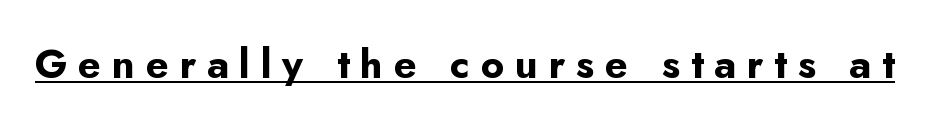
Q: Is the text bold? A: Yes.
Q: Is the text italic (slanted)? A: No, it is upright.
Q: Is the typeface a serif or a sans-serif typeface? A: Sans-serif.
Q: Is the text underlined? A: Yes.
Q: Is the spacing between letters normal or unusually wide? A: Unusually wide.
Q: Width (condensed, normal, or wide)? A: Normal.
Q: Stroke contrast? A: Low.
Q: x-height? A: Small.
Q: Monospaced? A: No.
